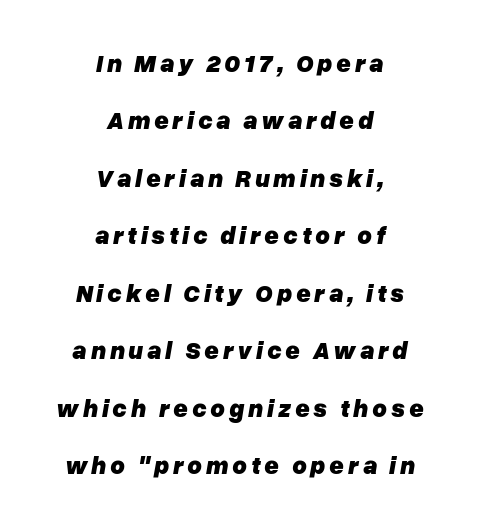
The image shows 25 px bold type, italic (leaning right); set centered, loose line spacing (2.3x), not underlined.
